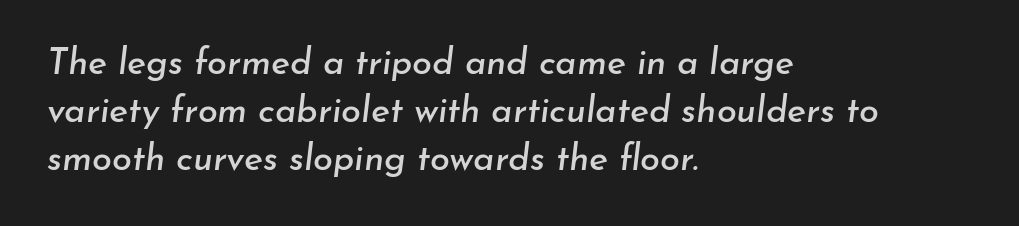
Q: Is the text italic (slanted)? A: Yes, it leans right by about 7 degrees.
Q: Is the text underlined? A: No.
Q: How is the paragraph aligned? A: Left-aligned.
Q: Is the spacing between letters normal or unusually wide? A: Normal.
Q: Is the spacing between lines tight, normal or loose? A: Normal.
Q: Width (condensed, normal, or wide)? A: Normal.
Q: Stroke contrast? A: Low.
Q: x-height? A: Small.
Q: Monospaced? A: No.
